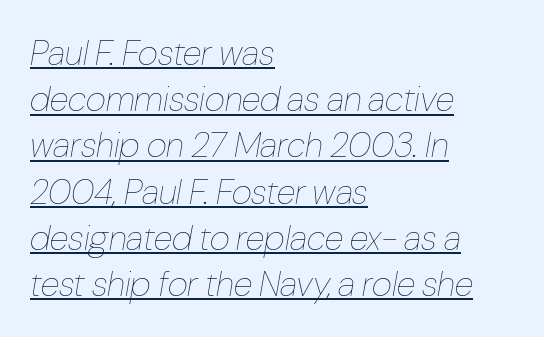
The image shows 35 px thin, condensed type, italic (leaning right); set left-aligned, normal line spacing (1.32x), normal letter spacing, underlined; low stroke contrast and a medium x-height.
